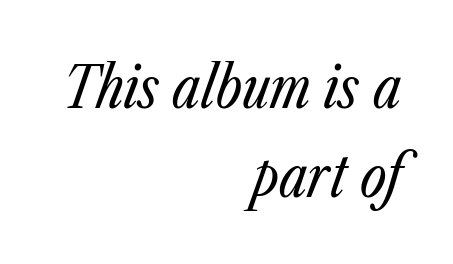
Q: Is the text bold? A: No.
Q: Is the text italic (slanted)? A: Yes, it leans right by about 23 degrees.
Q: Is the text underlined? A: No.
Q: How is the paragraph aligned? A: Right-aligned.
Q: Is the spacing between letters normal or unusually wide? A: Normal.
Q: Is the spacing between lines tight, normal or loose? A: Normal.
Q: Width (condensed, normal, or wide)? A: Condensed.
Q: Stroke contrast? A: Low.
Q: x-height? A: Medium.
Q: Monospaced? A: No.
